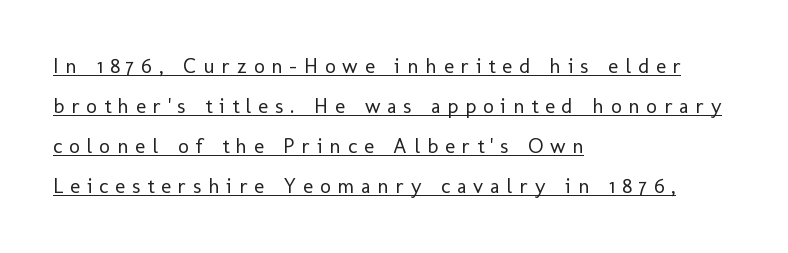
{"italic": "no", "bold": "no", "underline": "yes", "align": "left", "line_spacing": "loose", "line_spacing_ratio": 1.91, "letter_spacing": "wide", "letter_spacing_em": 0.33, "glyph_px": 21}
